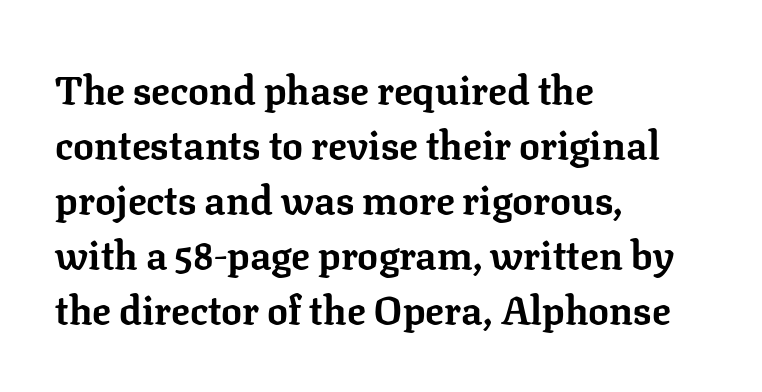
The image shows 39 px bold serif type, upright; set left-aligned, normal line spacing (1.41x), normal letter spacing, not underlined; low stroke contrast and a medium x-height.
